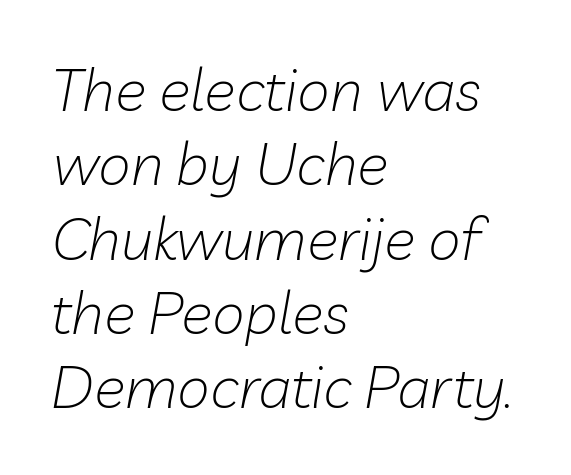
{"italic": "yes", "lean": "right", "slant_degrees": 10, "bold": "no", "weight": "light", "width": "normal", "stroke_contrast": "low", "x_height": "medium", "monospaced": "no", "underline": "no", "align": "left", "line_spacing": "normal", "line_spacing_ratio": 1.26, "letter_spacing": "normal", "letter_spacing_em": 0.0, "glyph_px": 59}
